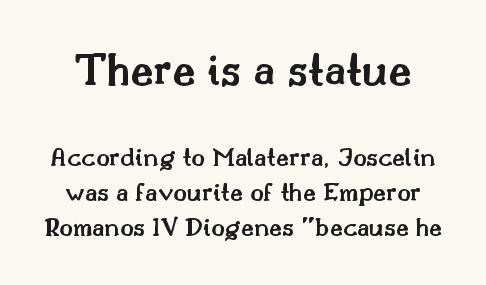
Q: Is the text bold? A: Semi-bold.
Q: Is the text italic (slanted)? A: No, it is upright.
Q: Is the typeface a serif or a sans-serif typeface? A: Serif.
Q: Is the text underlined? A: No.
Q: Is the spacing between letters normal or unusually wide? A: Normal.
Q: Is the spacing between lines tight, normal or loose? A: Normal.
Q: Which block of text is set in a larger size, the first (top) or the second (bottom)? A: The first (top) one.
Q: Width (condensed, normal, or wide)? A: Normal.
Q: Stroke contrast? A: Medium.
Q: x-height? A: Small.
Q: Monospaced? A: No.
